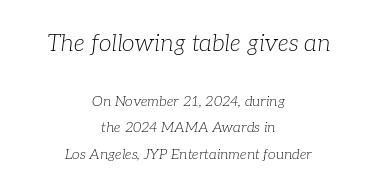
Caption: upper text group enlarged, lower text group reduced. A typesetter would call this leading open, well beyond the default. Check the space under the baseline: it is left empty. This sample uses an oblique cut, with every glyph tilted off the vertical. Is the letter spacing exaggerated? No — it looks like the ordinary default.
